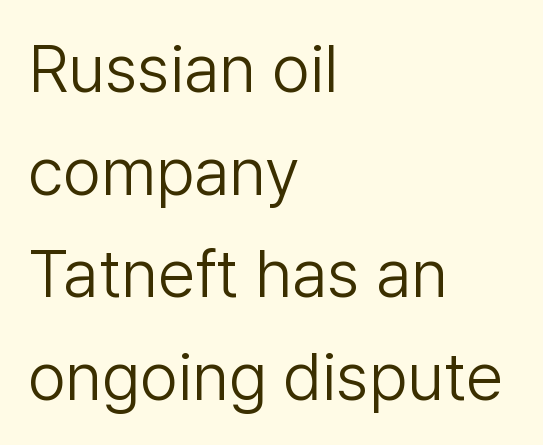
{"serif": "no", "italic": "no", "bold": "no", "weight": "light", "width": "normal", "stroke_contrast": "low", "x_height": "medium", "monospaced": "no", "underline": "no", "align": "left", "line_spacing": "normal", "line_spacing_ratio": 1.53, "letter_spacing": "normal", "letter_spacing_em": 0.0, "glyph_px": 67}
